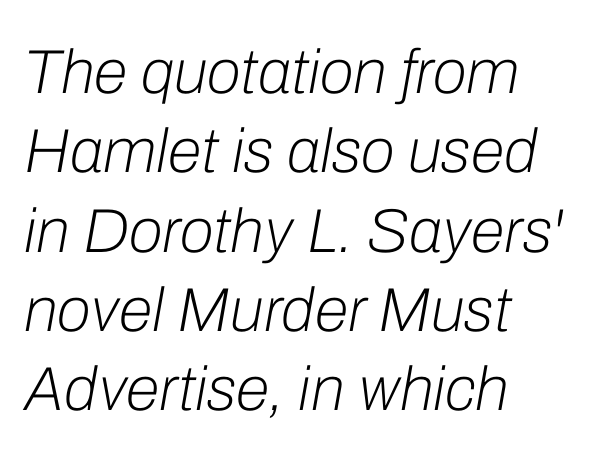
{"italic": "yes", "lean": "right", "slant_degrees": 10, "bold": "no", "weight": "light", "width": "normal", "stroke_contrast": "low", "x_height": "medium", "monospaced": "no", "underline": "no", "align": "left", "line_spacing": "normal", "line_spacing_ratio": 1.28, "letter_spacing": "normal", "letter_spacing_em": 0.0, "glyph_px": 62}
